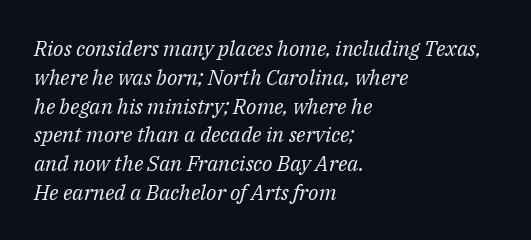
Q: Is the text bold? A: No.
Q: Is the text italic (slanted)? A: Yes, it leans right by about 14 degrees.
Q: Is the text underlined? A: No.
Q: How is the paragraph aligned? A: Left-aligned.
Q: Is the spacing between letters normal or unusually wide? A: Normal.
Q: Is the spacing between lines tight, normal or loose? A: Normal.
